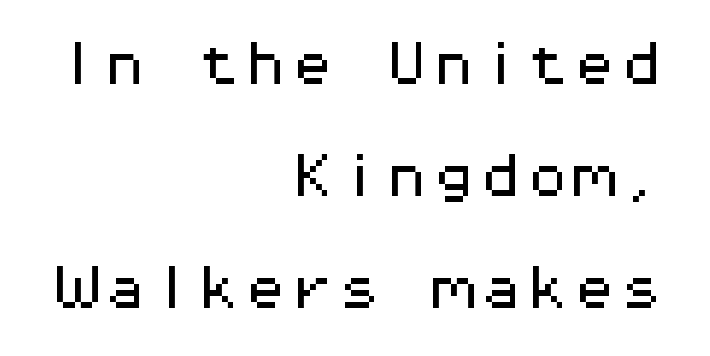
Q: Is the text italic (slanted)? A: No, it is upright.
Q: Is the typeface a serif or a sans-serif typeface? A: Sans-serif.
Q: Is the text underlined? A: No.
Q: How is the paragraph aligned? A: Right-aligned.
Q: Is the spacing between letters normal or unusually wide? A: Normal.
Q: Is the spacing between lines tight, normal or loose? A: Loose.
Q: Width (condensed, normal, or wide)? A: Wide.
Q: Stroke contrast? A: Medium.
Q: x-height? A: Medium.
Q: Monospaced? A: Yes.
